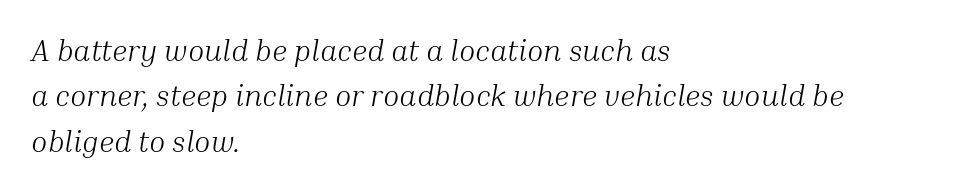
Leftover space on each line is placed entirely after the last word. The leading is moderate, giving the passage an even texture. You could not count columns in this text — the font is proportionally spaced. Classification — serif. Anything drawn beneath the words? Only blank space. The weight would be labelled regular, book, light, or lighter still.
